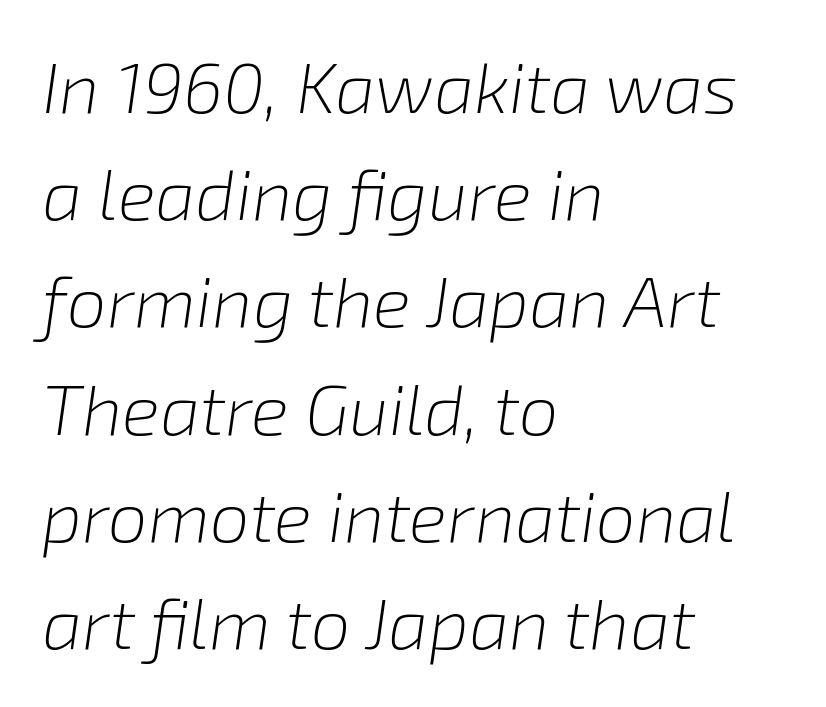
The image shows 71 px light type, italic (leaning right); set left-aligned, normal line spacing (1.51x), normal letter spacing, not underlined; low stroke contrast and a medium x-height.
